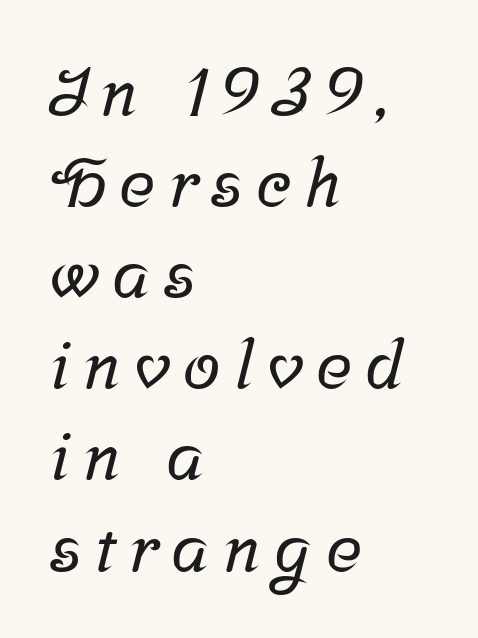
Q: Is the text underlined? A: No.
Q: How is the paragraph aligned? A: Left-aligned.
Q: Is the spacing between letters normal or unusually wide? A: Unusually wide.
Q: Is the spacing between lines tight, normal or loose? A: Normal.
Q: Width (condensed, normal, or wide)? A: Normal.
Q: Stroke contrast? A: Low.
Q: x-height? A: Medium.
Q: Monospaced? A: No.
